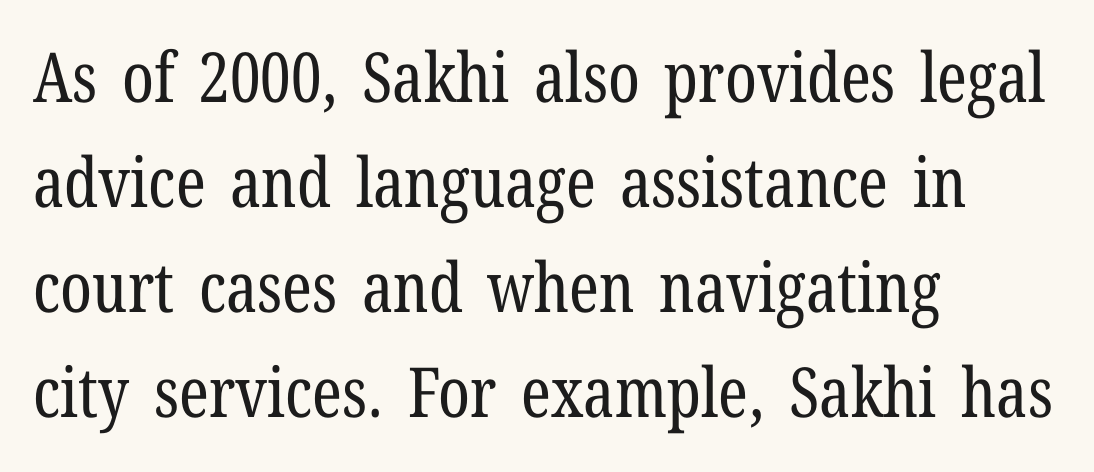
Q: Is the text bold? A: No.
Q: Is the text italic (slanted)? A: No, it is upright.
Q: Is the typeface a serif or a sans-serif typeface? A: Serif.
Q: Is the text underlined? A: No.
Q: How is the paragraph aligned? A: Left-aligned.
Q: Is the spacing between letters normal or unusually wide? A: Normal.
Q: Is the spacing between lines tight, normal or loose? A: Normal.
Q: Width (condensed, normal, or wide)? A: Condensed.
Q: Stroke contrast? A: Low.
Q: x-height? A: Medium.
Q: Monospaced? A: No.
